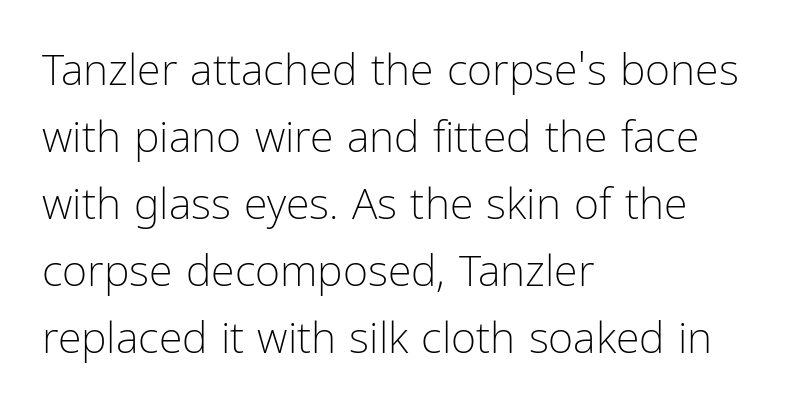
{"serif": "no", "italic": "no", "bold": "no", "weight": "light", "width": "condensed", "stroke_contrast": "low", "x_height": "medium", "monospaced": "no", "underline": "no", "align": "left", "line_spacing": "normal", "line_spacing_ratio": 1.56, "letter_spacing": "normal", "letter_spacing_em": 0.0, "glyph_px": 43}
